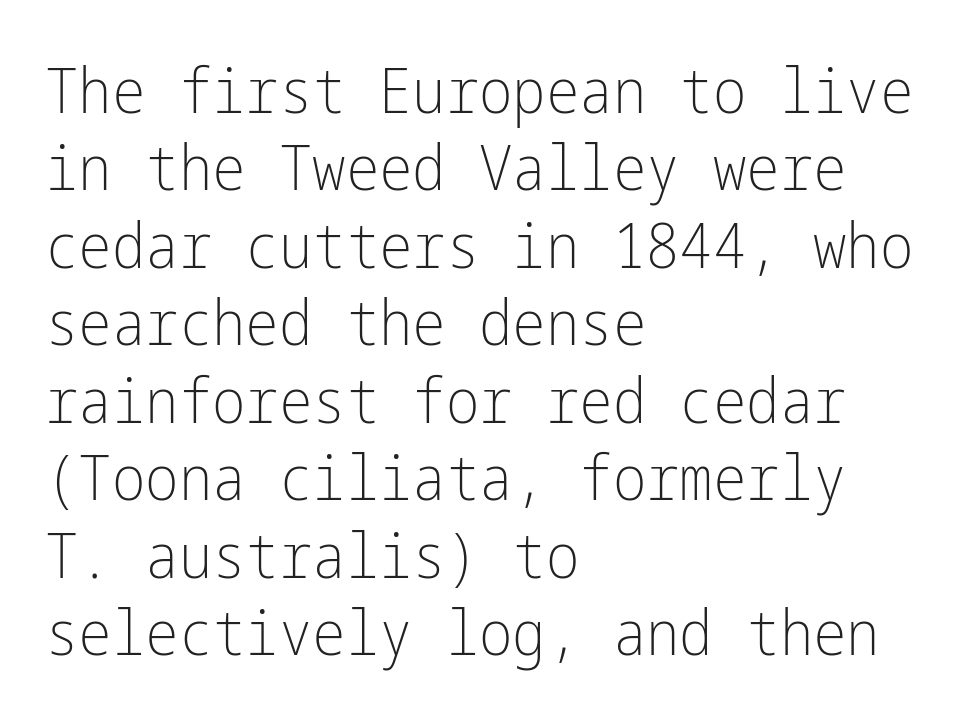
Is this a heavy cut? Hardly; it is regular or lighter. Does extra space separate the letters? No, they use regular spacing. If you drew a line through each stem, it would be perfectly vertical. Descenders hang freely into open space. Font category for this specimen: sans-serif. Notice how the passage keeps a crisp vertical edge on the left only.
